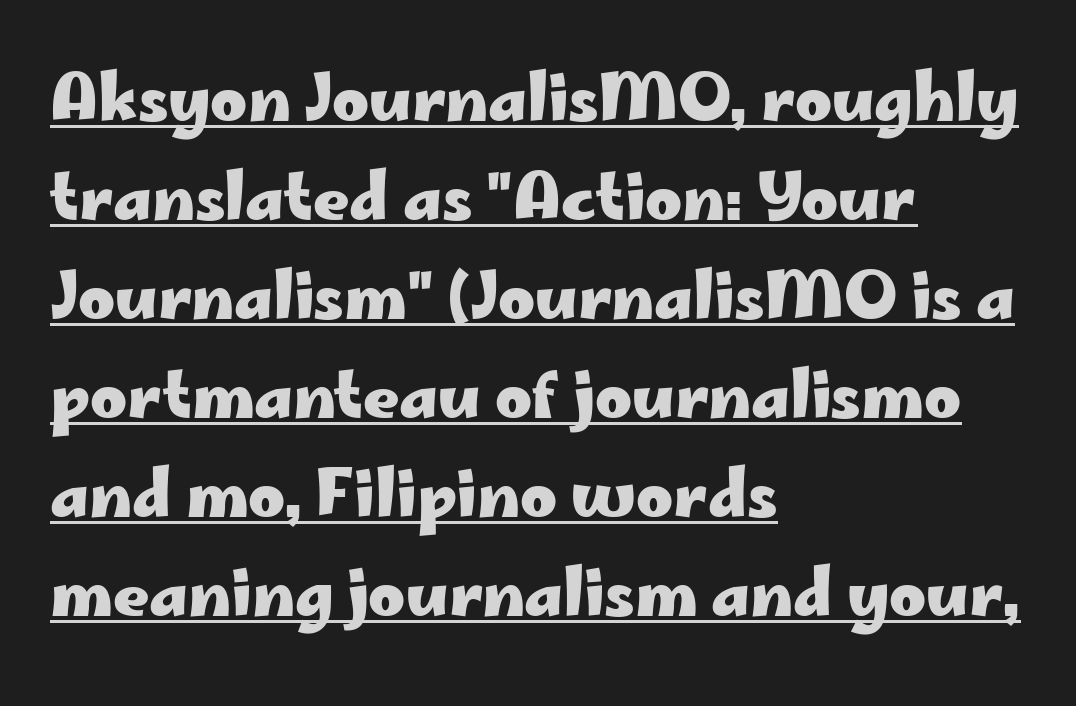
The image shows 63 px heavy, wide sans-serif type, upright; set left-aligned, normal line spacing (1.57x), normal letter spacing, underlined; low stroke contrast and a small x-height.
